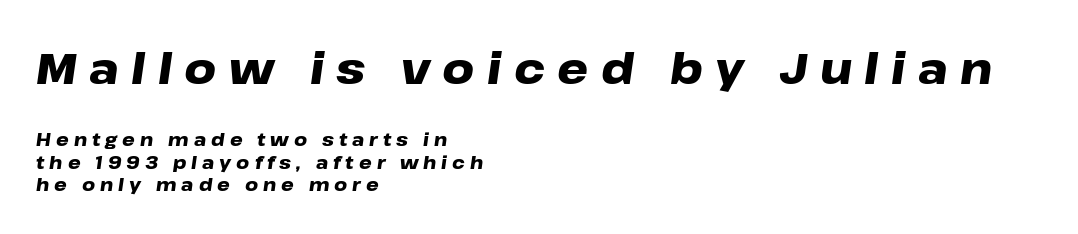
Q: Is the text bold? A: Yes.
Q: Is the text italic (slanted)? A: Yes, it leans right by about 8 degrees.
Q: Is the text underlined? A: No.
Q: How is the paragraph aligned? A: Left-aligned.
Q: Is the spacing between letters normal or unusually wide? A: Unusually wide.
Q: Is the spacing between lines tight, normal or loose? A: Normal.
Q: Which block of text is set in a larger size, the first (top) or the second (bottom)? A: The first (top) one.
Q: Width (condensed, normal, or wide)? A: Wide.
Q: Stroke contrast? A: Low.
Q: x-height? A: Medium.
Q: Monospaced? A: No.
